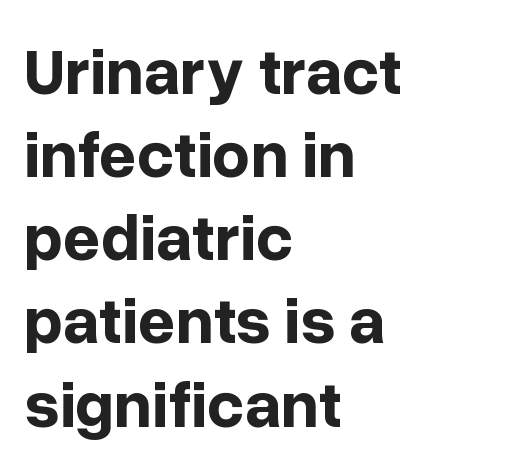
{"serif": "no", "italic": "no", "bold": "yes", "weight": "bold", "width": "normal", "stroke_contrast": "low", "x_height": "medium", "monospaced": "no", "underline": "no", "align": "left", "line_spacing": "normal", "line_spacing_ratio": 1.26, "letter_spacing": "normal", "letter_spacing_em": 0.0, "glyph_px": 66}
